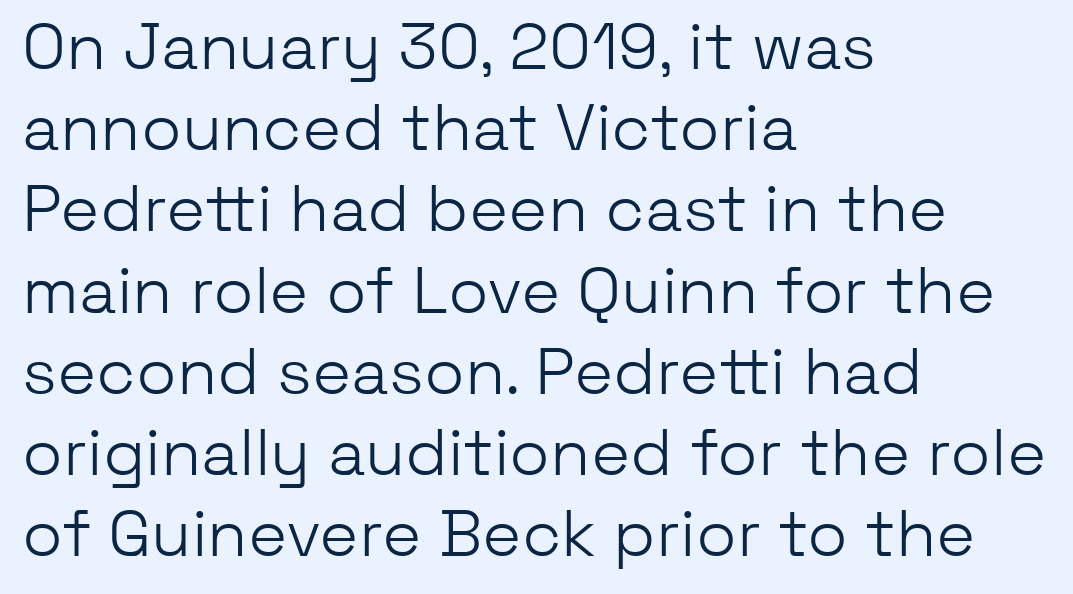
Q: Is the text bold? A: No.
Q: Is the text italic (slanted)? A: No, it is upright.
Q: Is the typeface a serif or a sans-serif typeface? A: Sans-serif.
Q: Is the text underlined? A: No.
Q: How is the paragraph aligned? A: Left-aligned.
Q: Is the spacing between letters normal or unusually wide? A: Normal.
Q: Width (condensed, normal, or wide)? A: Normal.
Q: Stroke contrast? A: Low.
Q: x-height? A: Medium.
Q: Monospaced? A: No.
